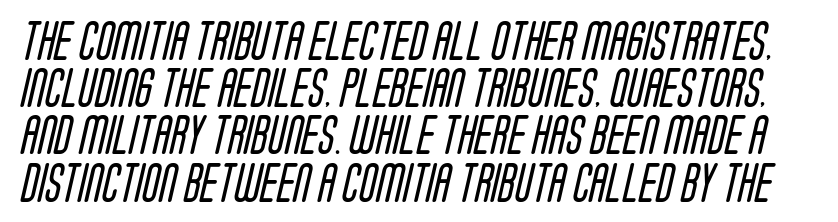
Note: no serifs on the glyphs. The face used here is proportionally spaced, like ordinary book or web type. Bare-footed words on every line. In terms of letterspacing, this is plain default setting.
